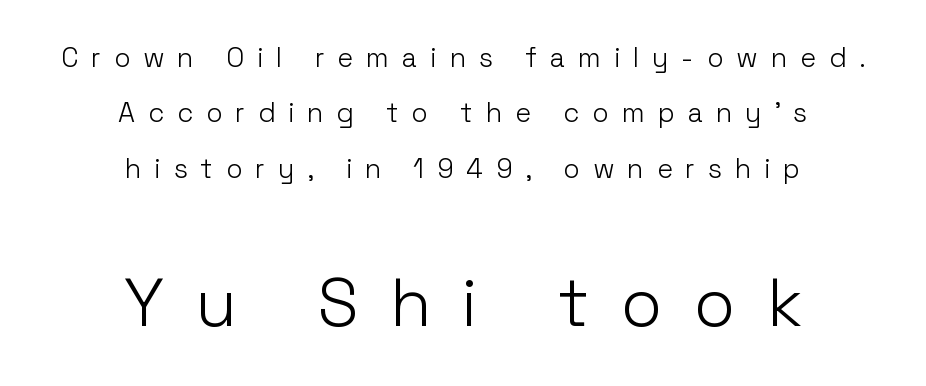
No extra ink here — the face is not bold. Ascenders rise straight up at ninety degrees. Any mark beneath the type? The region is blank. The lines are spread far apart with generous leading. Serifs: no, the terminals of the letterforms are clean.
